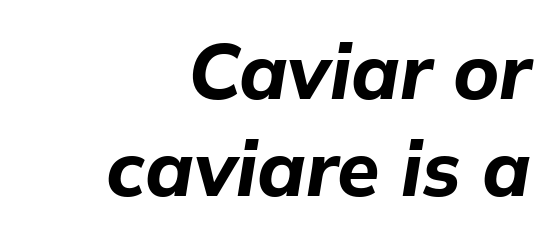
{"italic": "yes", "lean": "right", "slant_degrees": 9, "bold": "yes", "weight": "bold", "width": "normal", "stroke_contrast": "low", "x_height": "medium", "monospaced": "no", "underline": "no", "align": "right", "line_spacing": "normal", "line_spacing_ratio": 1.26, "letter_spacing": "normal", "letter_spacing_em": 0.0, "glyph_px": 77}
